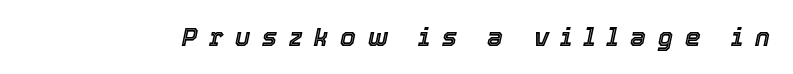
The image shows 25 px text type, italic (leaning right); set unusually wide letter spacing (+0.47 em), not underlined.
